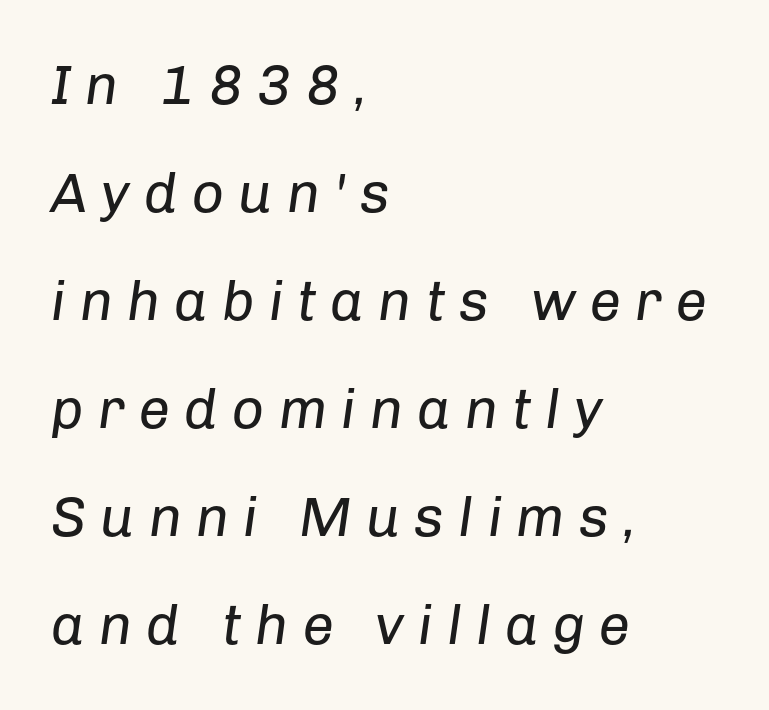
Q: Is the text bold? A: No.
Q: Is the text italic (slanted)? A: Yes, it leans right by about 8 degrees.
Q: Is the text underlined? A: No.
Q: How is the paragraph aligned? A: Left-aligned.
Q: Is the spacing between letters normal or unusually wide? A: Unusually wide.
Q: Is the spacing between lines tight, normal or loose? A: Loose.
Q: Width (condensed, normal, or wide)? A: Normal.
Q: Stroke contrast? A: Low.
Q: x-height? A: Medium.
Q: Monospaced? A: No.
